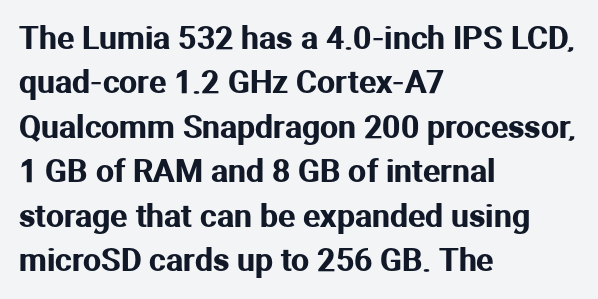
Does the copy run flush right? No — it runs flush left. The rendering uses natural spacing where letterforms have individual widths. The specimen omits any rule beneath the text block's lines. You can tell it's not italic because the verticals are truly vertical. A typesetter would label this face a sans. A typesetter would call this leading conventional body-copy spacing.
